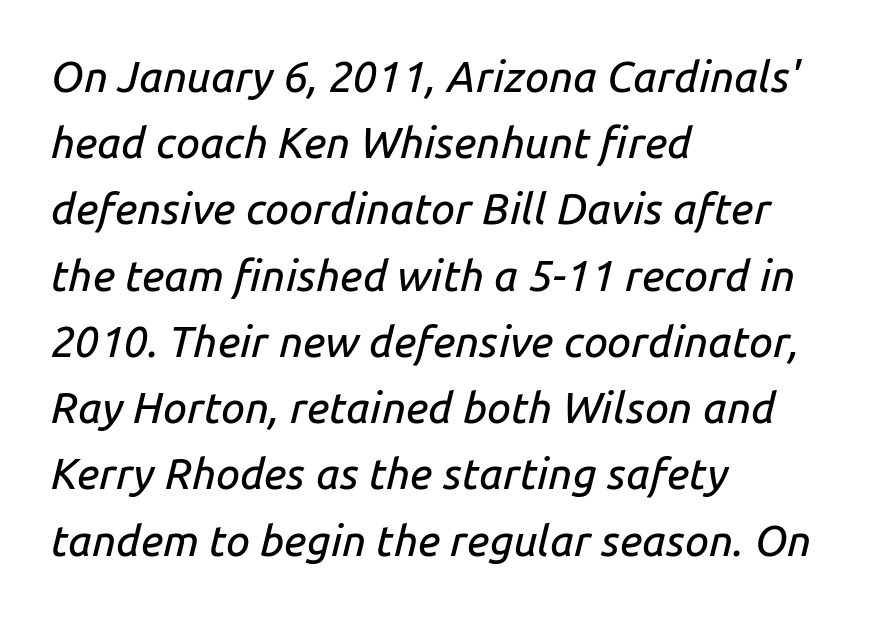
Q: Is the text italic (slanted)? A: Yes, it leans right by about 14 degrees.
Q: Is the text underlined? A: No.
Q: How is the paragraph aligned? A: Left-aligned.
Q: Is the spacing between letters normal or unusually wide? A: Normal.
Q: Is the spacing between lines tight, normal or loose? A: Normal.
Q: Width (condensed, normal, or wide)? A: Normal.
Q: Stroke contrast? A: Low.
Q: x-height? A: Medium.
Q: Monospaced? A: No.
